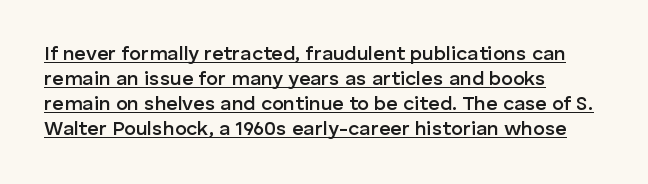
The image shows 20 px text type, upright; set left-aligned, normal line spacing (1.25x), normal letter spacing, underlined.
